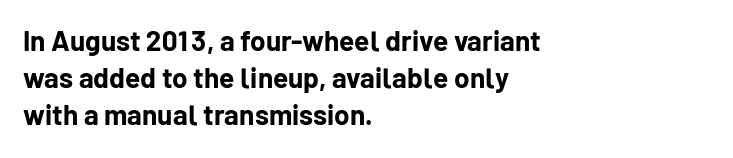
Caption: bold face, heavy strokes. Reading down the column, the eye jumps a familiar distance to each next line. Do the characters align in a grid? No, the font is proportional. Honestly, there is no underline to notice here at all. Italic: no, the glyphs are upright roman.
